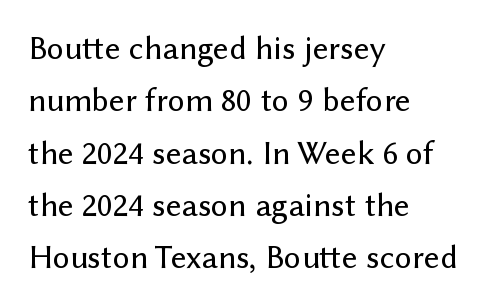
The image shows 34 px sans-serif type, upright; set left-aligned, normal line spacing (1.54x), normal letter spacing, not underlined; low stroke contrast and a medium x-height.
